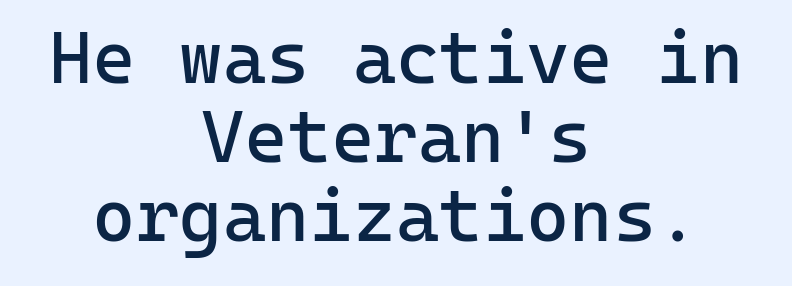
The image shows 74 px regular-weight sans-serif type, upright, monospaced; set centered, tight line spacing (1.07x), normal letter spacing, not underlined; low stroke contrast and a medium x-height.
